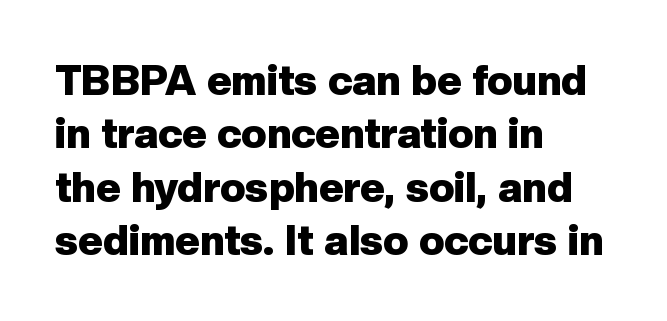
Q: Is the text bold? A: Yes.
Q: Is the text italic (slanted)? A: No, it is upright.
Q: Is the typeface a serif or a sans-serif typeface? A: Sans-serif.
Q: Is the text underlined? A: No.
Q: How is the paragraph aligned? A: Left-aligned.
Q: Is the spacing between letters normal or unusually wide? A: Normal.
Q: Is the spacing between lines tight, normal or loose? A: Normal.
Q: Width (condensed, normal, or wide)? A: Normal.
Q: Stroke contrast? A: Low.
Q: x-height? A: Medium.
Q: Monospaced? A: No.
